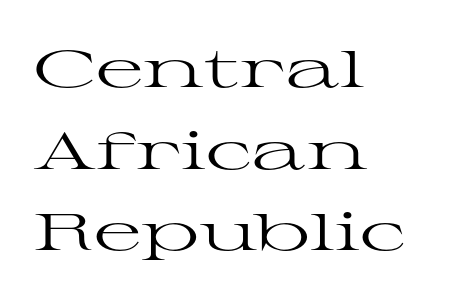
{"serif": "yes", "italic": "no", "bold": "no", "weight": "regular", "width": "wide", "stroke_contrast": "high", "x_height": "medium", "monospaced": "no", "underline": "no", "align": "left", "line_spacing": "normal", "line_spacing_ratio": 1.57, "letter_spacing": "normal", "letter_spacing_em": 0.0, "glyph_px": 52}
